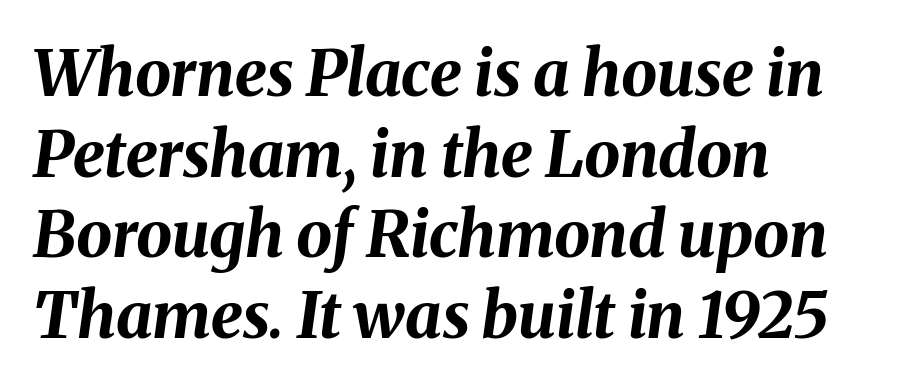
Q: Is the text bold? A: Yes.
Q: Is the text italic (slanted)? A: Yes, it leans right by about 8 degrees.
Q: Is the text underlined? A: No.
Q: How is the paragraph aligned? A: Left-aligned.
Q: Is the spacing between letters normal or unusually wide? A: Normal.
Q: Is the spacing between lines tight, normal or loose? A: Normal.
Q: Width (condensed, normal, or wide)? A: Normal.
Q: Stroke contrast? A: Medium.
Q: x-height? A: Medium.
Q: Monospaced? A: No.
